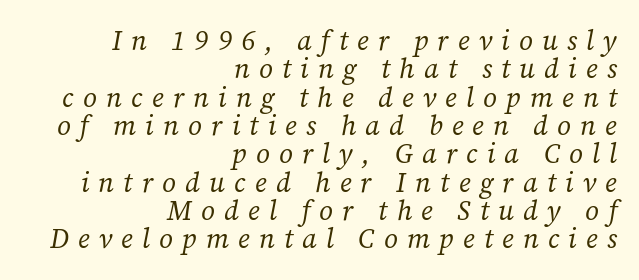
Q: Is the text bold? A: No.
Q: Is the text italic (slanted)? A: Yes, it leans right by about 12 degrees.
Q: Is the text underlined? A: No.
Q: How is the paragraph aligned? A: Right-aligned.
Q: Is the spacing between letters normal or unusually wide? A: Unusually wide.
Q: Is the spacing between lines tight, normal or loose? A: Tight.
